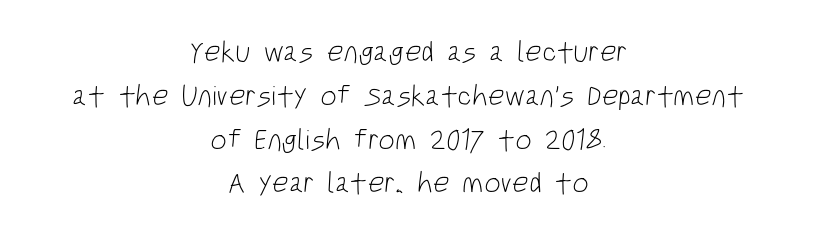
Q: Is the text bold? A: No.
Q: Is the typeface a serif or a sans-serif typeface? A: Sans-serif.
Q: Is the text underlined? A: No.
Q: How is the paragraph aligned? A: Centered.
Q: Is the spacing between letters normal or unusually wide? A: Normal.
Q: Is the spacing between lines tight, normal or loose? A: Normal.
Q: Width (condensed, normal, or wide)? A: Condensed.
Q: Stroke contrast? A: Low.
Q: x-height? A: Large.
Q: Monospaced? A: No.
